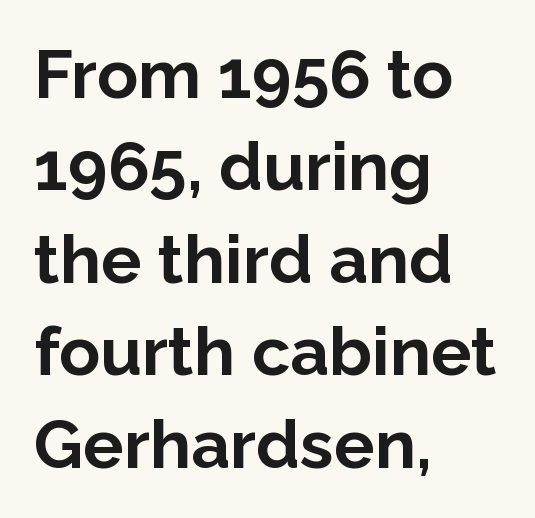
{"serif": "no", "italic": "no", "bold": "yes", "weight": "bold", "width": "normal", "stroke_contrast": "low", "x_height": "medium", "monospaced": "no", "underline": "no", "align": "left", "line_spacing": "normal", "line_spacing_ratio": 1.36, "letter_spacing": "normal", "letter_spacing_em": 0.0, "glyph_px": 68}
